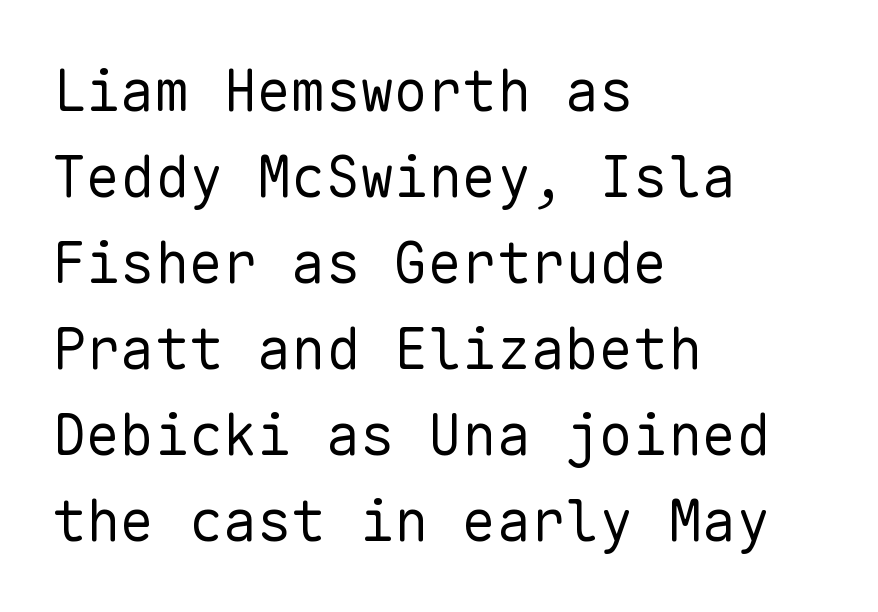
The image shows 57 px regular-weight sans-serif type, upright, monospaced; set left-aligned, normal line spacing (1.51x), normal letter spacing, not underlined; low stroke contrast and a medium x-height.
